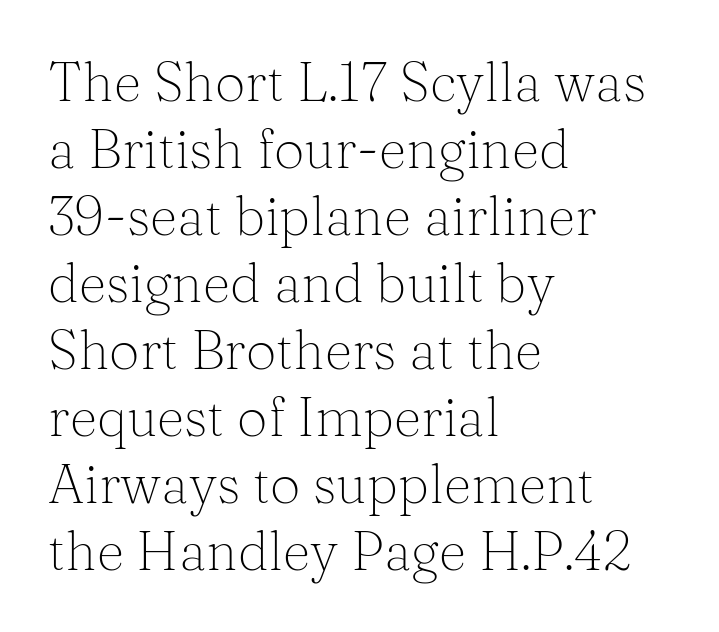
{"serif": "yes", "italic": "no", "bold": "no", "weight": "light", "width": "normal", "stroke_contrast": "medium", "x_height": "medium", "monospaced": "no", "underline": "no", "align": "left", "line_spacing_ratio": 1.24, "letter_spacing": "normal", "letter_spacing_em": 0.0, "glyph_px": 54}
